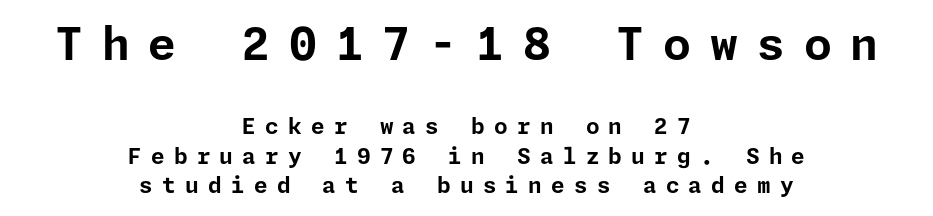
Q: Is the text bold? A: Yes.
Q: Is the text italic (slanted)? A: No, it is upright.
Q: Is the typeface a serif or a sans-serif typeface? A: Sans-serif.
Q: Is the text underlined? A: No.
Q: How is the paragraph aligned? A: Centered.
Q: Is the spacing between letters normal or unusually wide? A: Unusually wide.
Q: Is the spacing between lines tight, normal or loose? A: Normal.
Q: Which block of text is set in a larger size, the first (top) or the second (bottom)? A: The first (top) one.
Q: Width (condensed, normal, or wide)? A: Normal.
Q: Stroke contrast? A: Low.
Q: x-height? A: Medium.
